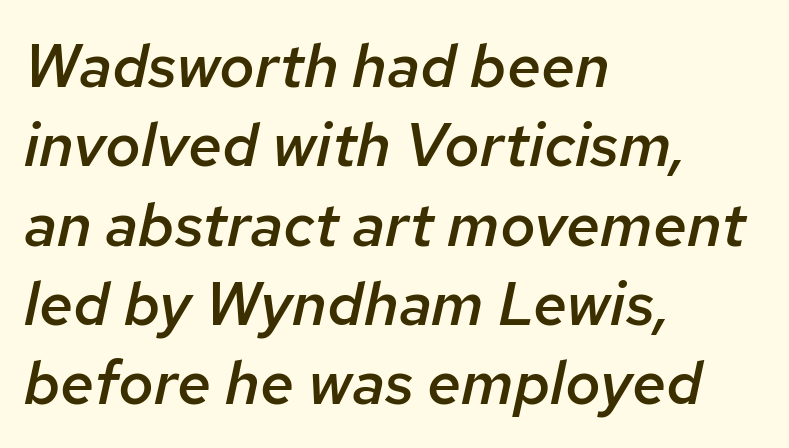
Q: Is the text bold? A: Semi-bold.
Q: Is the text italic (slanted)? A: Yes, it leans right by about 12 degrees.
Q: Is the text underlined? A: No.
Q: How is the paragraph aligned? A: Left-aligned.
Q: Is the spacing between letters normal or unusually wide? A: Normal.
Q: Is the spacing between lines tight, normal or loose? A: Normal.
Q: Width (condensed, normal, or wide)? A: Normal.
Q: Stroke contrast? A: Low.
Q: x-height? A: Medium.
Q: Monospaced? A: No.
